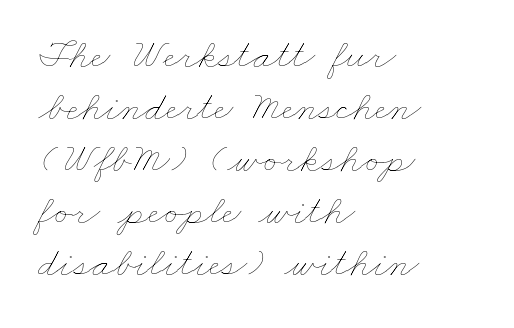
{"bold": "no", "weight": "thin", "width": "wide", "stroke_contrast": "low", "x_height": "small", "monospaced": "no", "underline": "no", "align": "left", "line_spacing_ratio": 1.24, "letter_spacing": "normal", "letter_spacing_em": 0.0, "glyph_px": 42}
